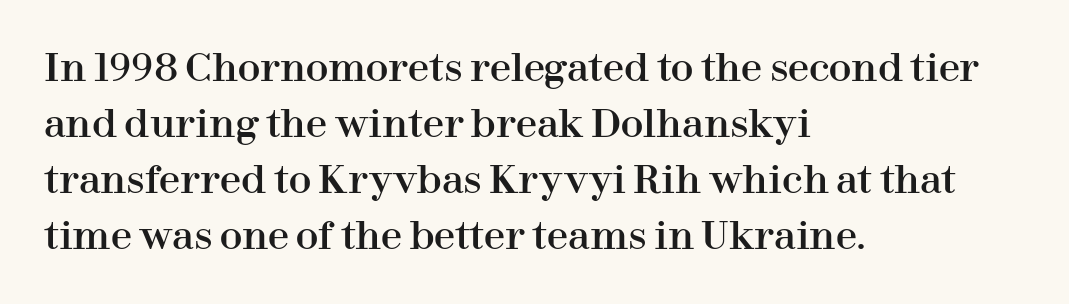
{"serif": "yes", "italic": "no", "width": "normal", "stroke_contrast": "high", "x_height": "medium", "monospaced": "no", "underline": "no", "align": "left", "line_spacing": "normal", "line_spacing_ratio": 1.47, "letter_spacing": "normal", "letter_spacing_em": 0.0, "glyph_px": 38}
